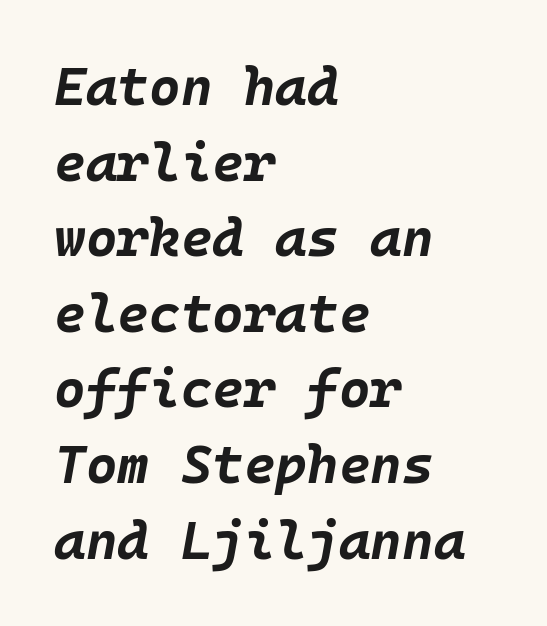
The image shows 54 px bold type, italic (leaning right); set left-aligned, normal line spacing (1.4x), normal letter spacing, not underlined; low stroke contrast and a large x-height.
